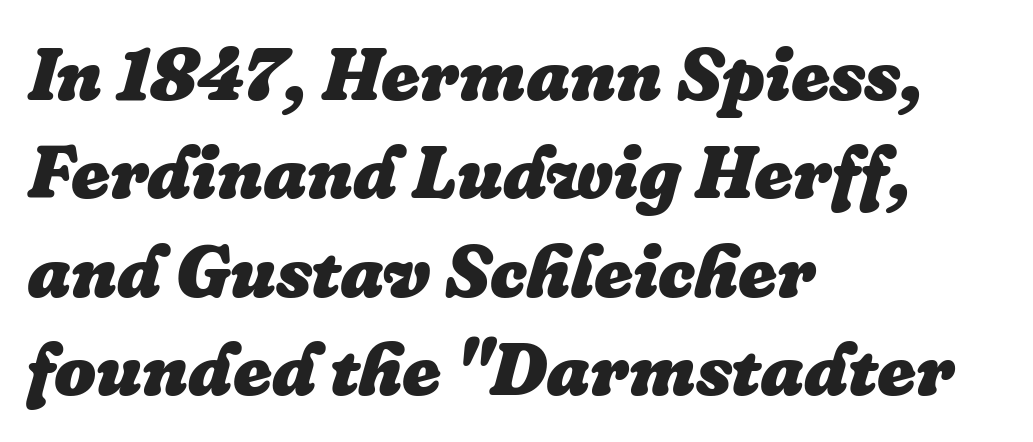
The image shows 74 px heavy type, italic (leaning right); set left-aligned, normal line spacing (1.33x), normal letter spacing, not underlined; low stroke contrast and a medium x-height.
